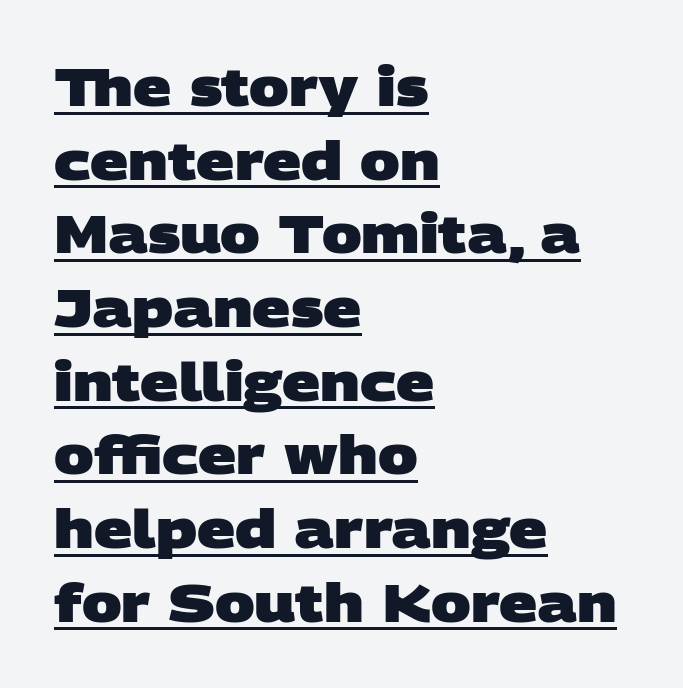
Do the characters align in a grid? No, the font is proportional. A typesetter would call this zero additional tracking. The vertical gap from one line to the next is medium. Does the weight exceed regular? Yes, all the way to bold.
